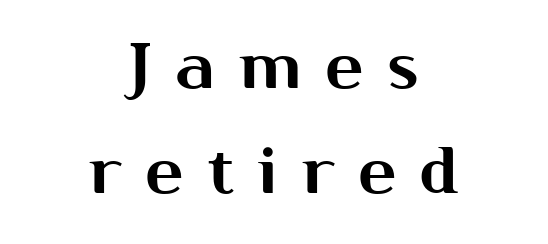
Bare-footed words on every line. The face used here is rendered with a markedly widened letterfit. When letters stand straight like this, we call the style roman or upright. Varying glyph widths throughout — classic text-font behaviour. To sum up the face: it is a sans, with no serifs. Regular leading.
